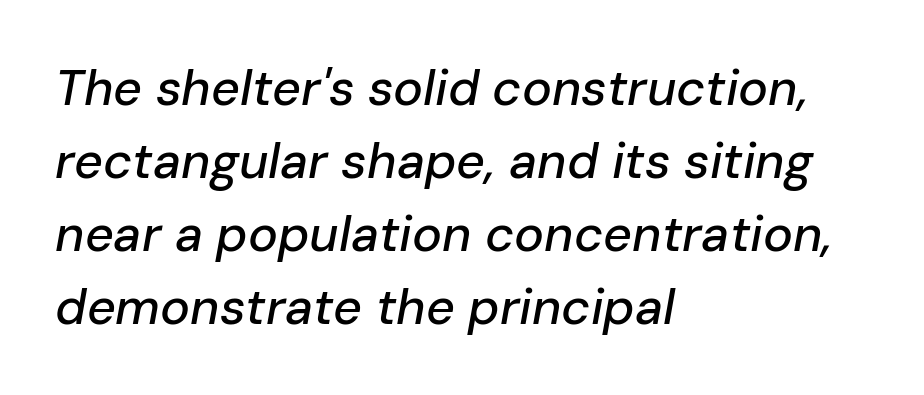
{"italic": "yes", "lean": "right", "slant_degrees": 10, "width": "normal", "stroke_contrast": "low", "x_height": "medium", "monospaced": "no", "underline": "no", "align": "left", "line_spacing": "normal", "line_spacing_ratio": 1.46, "letter_spacing": "normal", "letter_spacing_em": 0.0, "glyph_px": 50}
